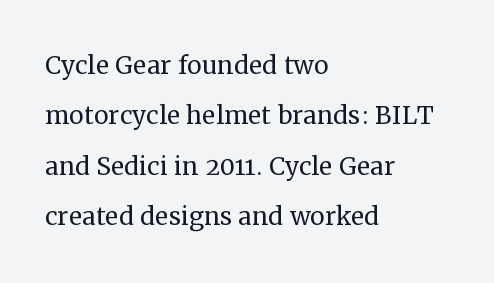
Leading: standard. In terms of letterspacing, this is plain default setting. A student would call this left alignment; a typographer would say flush left, rag right. Classification — serif.
